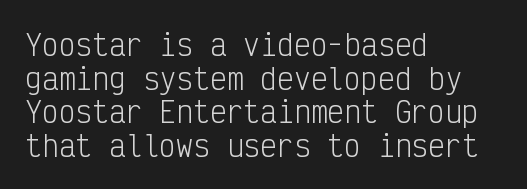
Q: Is the text bold? A: No.
Q: Is the text italic (slanted)? A: No, it is upright.
Q: Is the typeface a serif or a sans-serif typeface? A: Sans-serif.
Q: Is the text underlined? A: No.
Q: How is the paragraph aligned? A: Left-aligned.
Q: Is the spacing between letters normal or unusually wide? A: Normal.
Q: Width (condensed, normal, or wide)? A: Condensed.
Q: Stroke contrast? A: Low.
Q: x-height? A: Medium.
Q: Monospaced? A: Yes.
